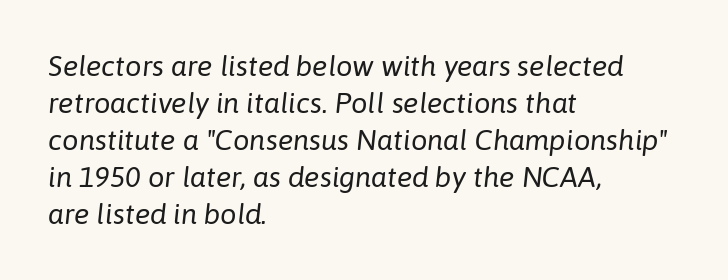
Interline gaps are of average width in this sample. The passage is arranged the way most books set body copy — flush left. In terms of posture, this sample is oblique. Weight: regular or lighter.
